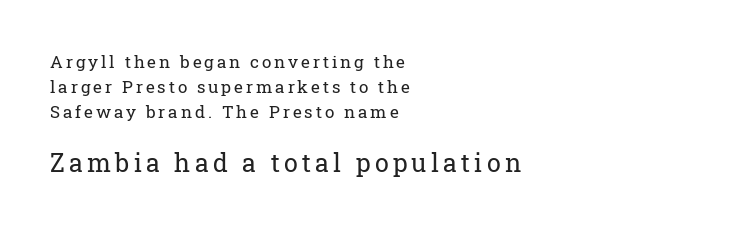
The block sitting lower on the canvas is the one with enlarged characters. The rendering uses a moderate line-height, typical for paragraphs. The area under the type is left untouched. Each line starts at the same left margin while the right side varies.
